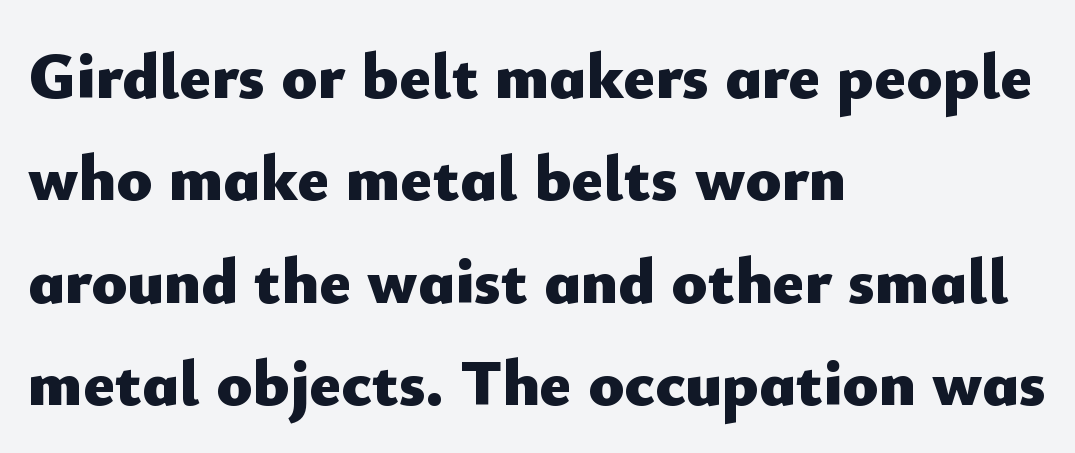
The image shows 66 px heavy sans-serif type, upright; set left-aligned, normal line spacing (1.55x), normal letter spacing, not underlined; low stroke contrast and a small x-height.
